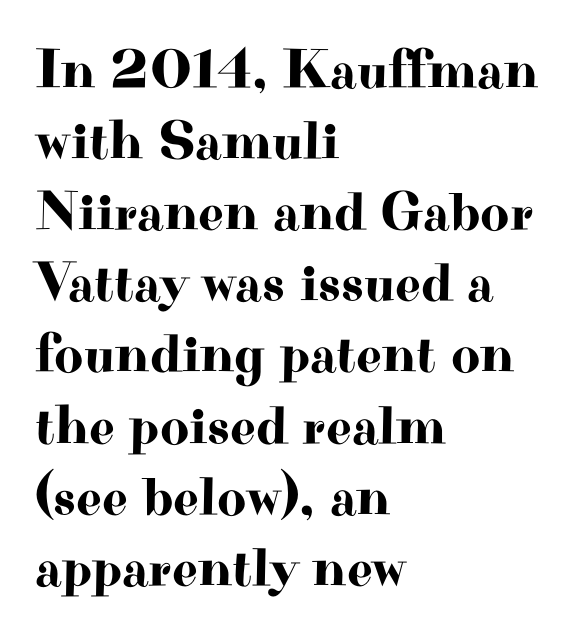
Spacing verdict: proportional, widths tailored to each character. Each new line begins a customary step beneath the previous one. Ordinary non-slanted type is in use. Rule under the text: the space is simply empty. Observe the serifs anchoring each vertical stroke in this sample. Alignment: flush left.
